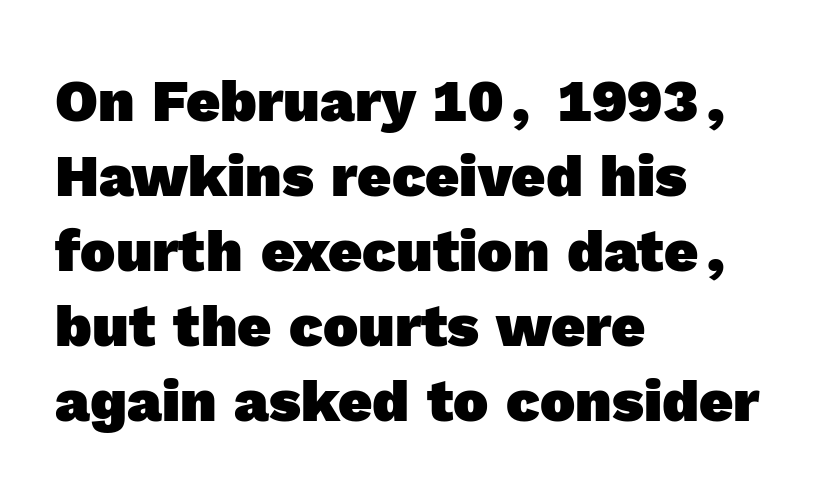
Letterform terminals end flat and unadorned throughout the passage. Normally led — the rows are evenly, conventionally spaced. The face used here is proportionally spaced, like ordinary book or web type. This is heavy type, rendered in bold. The area under the type is left untouched.
